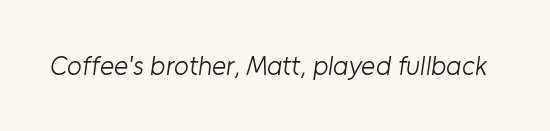
Q: Is the text bold? A: No.
Q: Is the text underlined? A: No.
Q: Is the spacing between letters normal or unusually wide? A: Normal.
